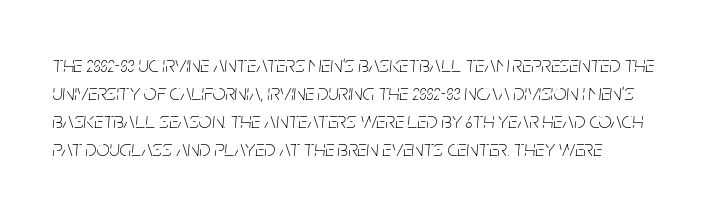
The image shows 23 px text type, italic (leaning right); set left-aligned, line spacing 1.22x, normal letter spacing, not underlined.
